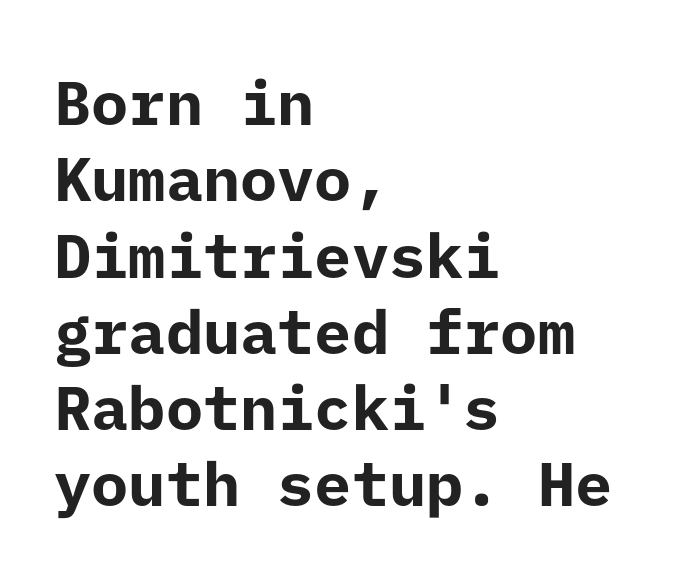
Q: Is the text bold? A: Yes.
Q: Is the text italic (slanted)? A: No, it is upright.
Q: Is the typeface a serif or a sans-serif typeface? A: Sans-serif.
Q: Is the text underlined? A: No.
Q: How is the paragraph aligned? A: Left-aligned.
Q: Is the spacing between letters normal or unusually wide? A: Normal.
Q: Width (condensed, normal, or wide)? A: Normal.
Q: Stroke contrast? A: Low.
Q: x-height? A: Medium.
